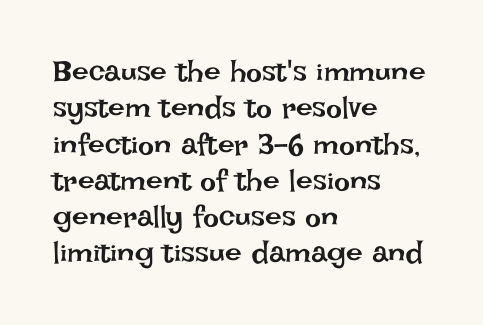
Q: Is the text bold? A: No.
Q: Is the text italic (slanted)? A: No, it is upright.
Q: Is the text underlined? A: No.
Q: How is the paragraph aligned? A: Left-aligned.
Q: Is the spacing between letters normal or unusually wide? A: Normal.
Q: Width (condensed, normal, or wide)? A: Normal.
Q: Stroke contrast? A: Low.
Q: x-height? A: Large.
Q: Monospaced? A: No.
